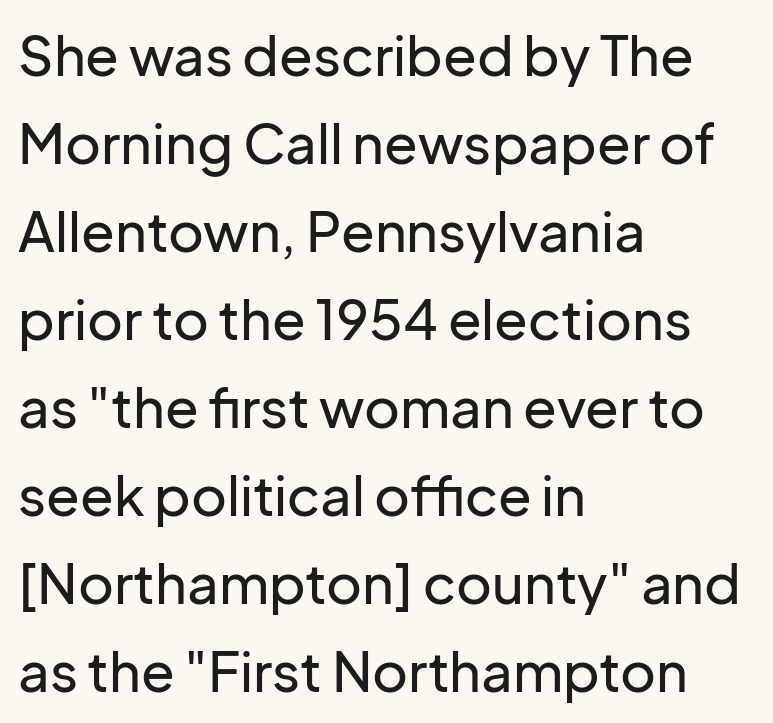
You can tell from the bare stems that sans-serif type was used. Honestly, the row spacing looks completely unremarkable. The strip under each line holds only bare page. Posture: straight, roman, zero tilt. The face used here is proportionally spaced, like ordinary book or web type. Caption: standard tracking, unaltered.
